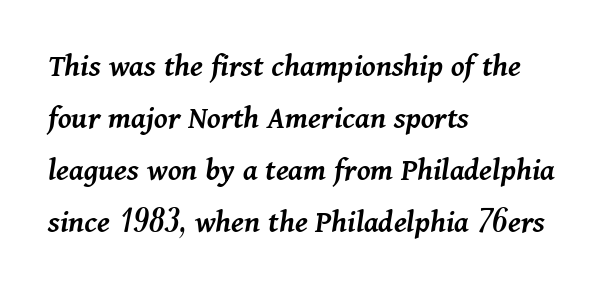
The image shows 33 px semibold type, italic (leaning right); set left-aligned, normal line spacing (1.58x), normal letter spacing, not underlined; medium stroke contrast and a medium x-height.
